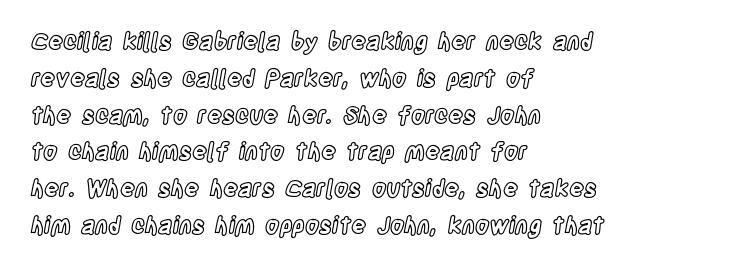
Q: Is the text italic (slanted)? A: Yes.
Q: Is the text underlined? A: No.
Q: How is the paragraph aligned? A: Left-aligned.
Q: Is the spacing between letters normal or unusually wide? A: Normal.
Q: Is the spacing between lines tight, normal or loose? A: Normal.
